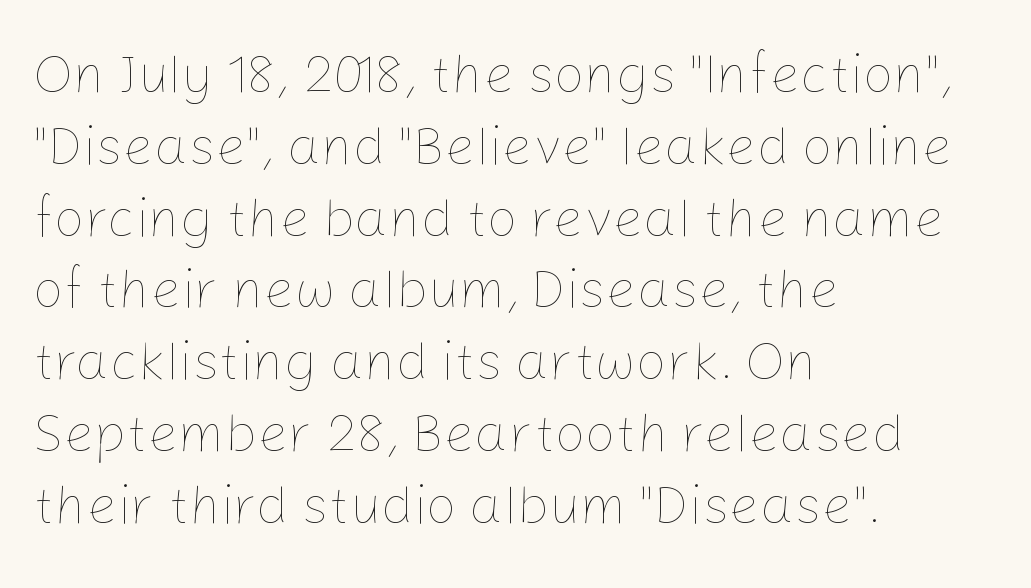
Q: Is the text bold? A: No.
Q: Is the text italic (slanted)? A: No, it is upright.
Q: Is the text underlined? A: No.
Q: How is the paragraph aligned? A: Left-aligned.
Q: Is the spacing between letters normal or unusually wide? A: Normal.
Q: Is the spacing between lines tight, normal or loose? A: Normal.
Q: Width (condensed, normal, or wide)? A: Normal.
Q: Stroke contrast? A: Low.
Q: x-height? A: Medium.
Q: Monospaced? A: No.
